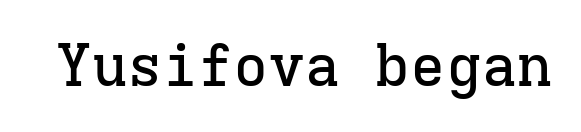
Q: Is the text italic (slanted)? A: No, it is upright.
Q: Is the typeface a serif or a sans-serif typeface? A: Serif.
Q: Is the text underlined? A: No.
Q: Is the spacing between letters normal or unusually wide? A: Normal.
Q: Width (condensed, normal, or wide)? A: Normal.
Q: Stroke contrast? A: Low.
Q: x-height? A: Medium.
Q: Monospaced? A: Yes.
